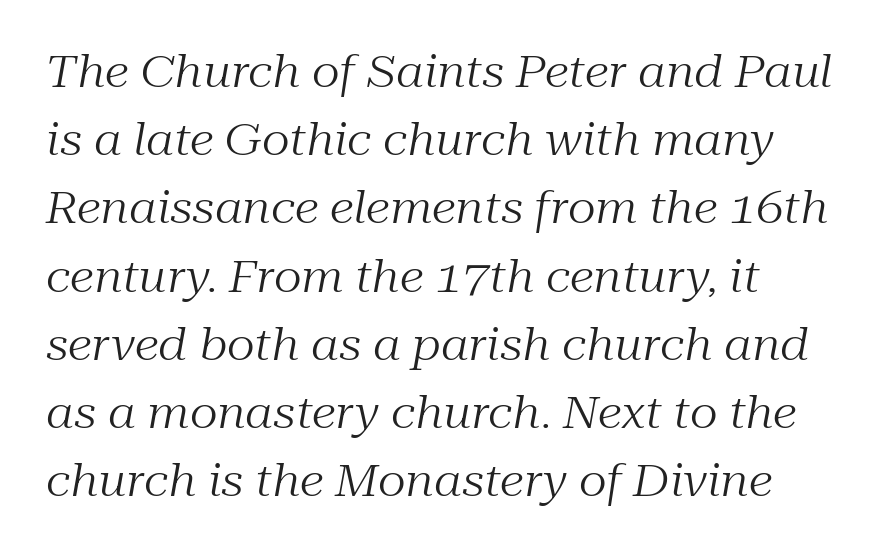
Q: Is the text bold? A: No.
Q: Is the text italic (slanted)? A: Yes, it leans right by about 10 degrees.
Q: Is the typeface a serif or a sans-serif typeface? A: Serif.
Q: Is the text underlined? A: No.
Q: How is the paragraph aligned? A: Left-aligned.
Q: Is the spacing between letters normal or unusually wide? A: Normal.
Q: Is the spacing between lines tight, normal or loose? A: Normal.
Q: Width (condensed, normal, or wide)? A: Normal.
Q: Stroke contrast? A: Medium.
Q: x-height? A: Medium.
Q: Monospaced? A: No.
